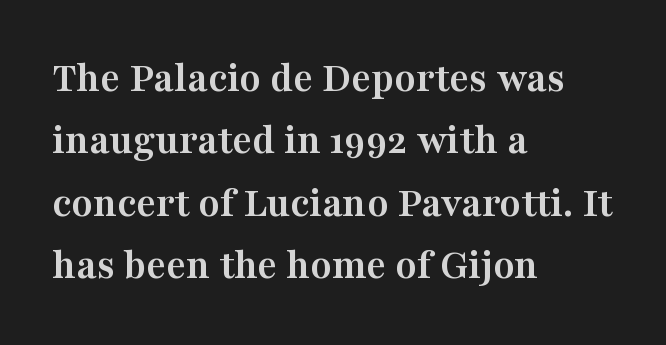
The image shows 43 px semibold, wide serif type, upright; set left-aligned, normal line spacing (1.45x), normal letter spacing, not underlined; medium stroke contrast and a medium x-height.
